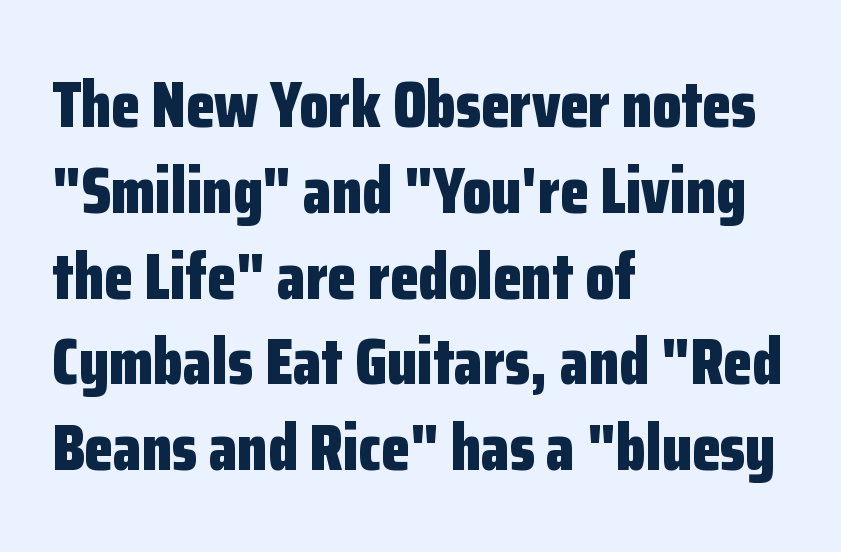
The image shows 66 px bold, condensed sans-serif type, upright; set left-aligned, normal line spacing (1.3x), normal letter spacing, not underlined; low stroke contrast and a medium x-height.
